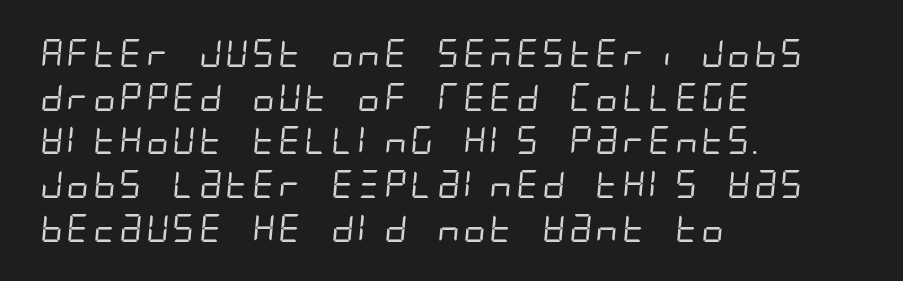
The image shows 28 px regular-weight, condensed sans-serif type; set left-aligned, normal line spacing (1.56x), normal letter spacing, not underlined; low stroke contrast and a large x-height.
